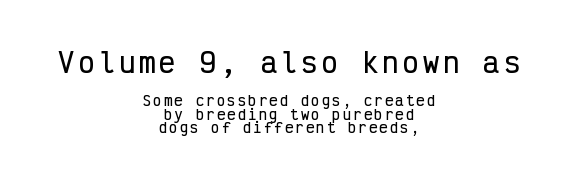
Q: Is the text italic (slanted)? A: No, it is upright.
Q: Is the text underlined? A: No.
Q: How is the paragraph aligned? A: Centered.
Q: Is the spacing between lines tight, normal or loose? A: Tight.
Q: Which block of text is set in a larger size, the first (top) or the second (bottom)? A: The first (top) one.
